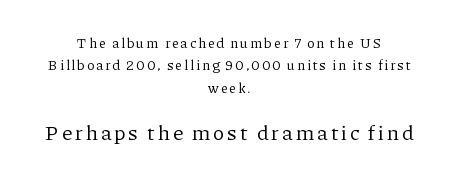
Ordinary non-slanted type is in use. The font sits on the lighter half of the weight spectrum, regular included. Interline gaps are of average width in this sample. The lower block of text is set noticeably larger than the block above it. Casual observation: everything's sitting right in the middle. Clear beneath every line of the passage.
